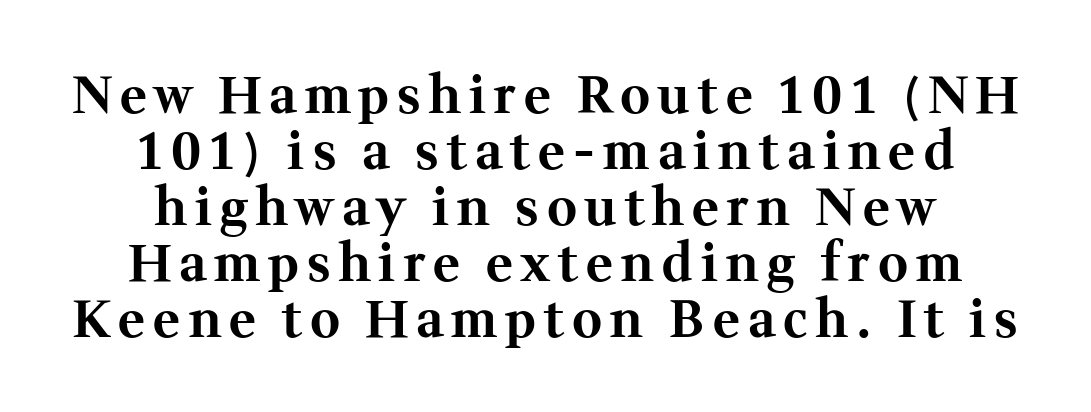
The image shows 51 px bold serif type, upright; set centered, tight line spacing (1.1x), not underlined; medium stroke contrast and a medium x-height.
